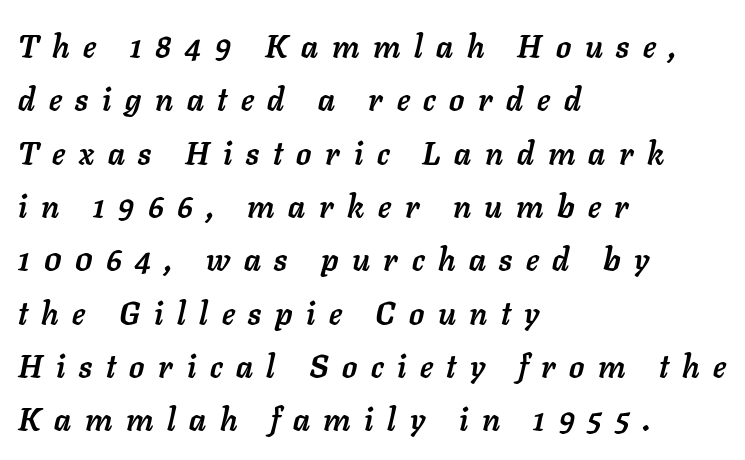
{"italic": "yes", "lean": "right", "slant_degrees": 11, "bold": "yes", "weight": "semibold", "width": "normal", "stroke_contrast": "low", "x_height": "medium", "monospaced": "no", "underline": "no", "align": "left", "line_spacing_ratio": 1.72, "letter_spacing": "wide", "letter_spacing_em": 0.44, "glyph_px": 31}
